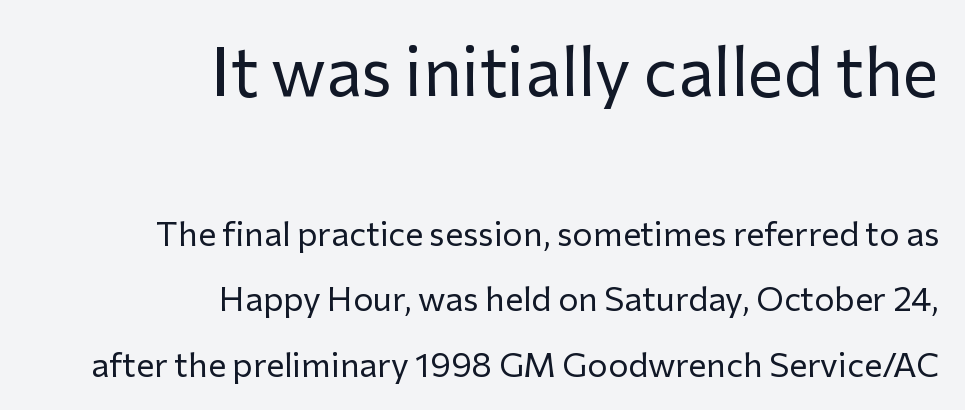
Q: Is the text bold? A: No.
Q: Is the text italic (slanted)? A: No, it is upright.
Q: Is the typeface a serif or a sans-serif typeface? A: Sans-serif.
Q: Is the text underlined? A: No.
Q: How is the paragraph aligned? A: Right-aligned.
Q: Is the spacing between letters normal or unusually wide? A: Normal.
Q: Is the spacing between lines tight, normal or loose? A: Loose.
Q: Which block of text is set in a larger size, the first (top) or the second (bottom)? A: The first (top) one.
Q: Width (condensed, normal, or wide)? A: Normal.
Q: Stroke contrast? A: Low.
Q: x-height? A: Medium.
Q: Monospaced? A: No.
